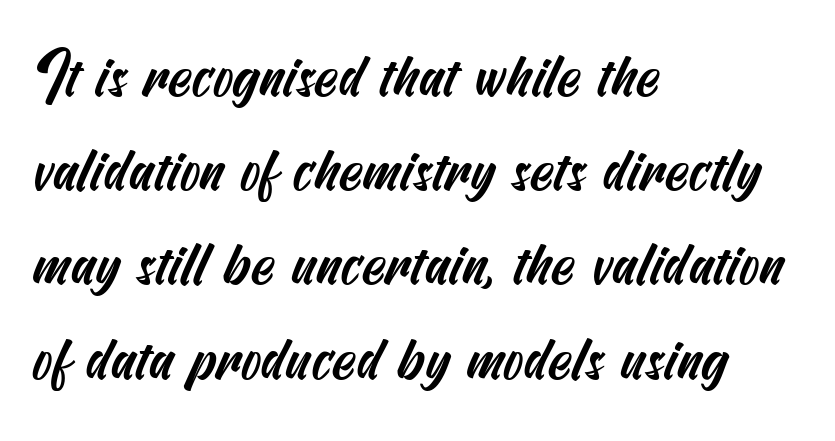
{"serif": "no", "width": "condensed", "stroke_contrast": "medium", "x_height": "small", "underline": "no", "align": "left", "line_spacing": "normal", "line_spacing_ratio": 1.57, "letter_spacing": "normal", "letter_spacing_em": 0.0, "glyph_px": 60}
